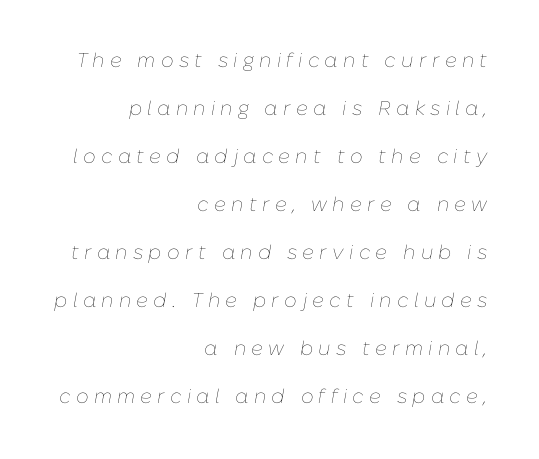
{"italic": "yes", "lean": "right", "slant_degrees": 10, "bold": "no", "underline": "no", "align": "right", "line_spacing": "loose", "line_spacing_ratio": 2.4, "letter_spacing": "wide", "letter_spacing_em": 0.26, "glyph_px": 20}
